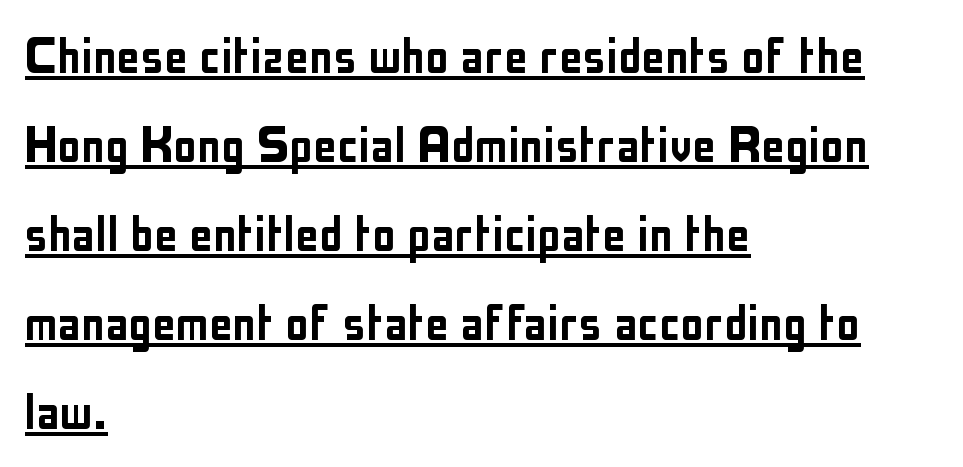
{"serif": "no", "italic": "no", "width": "condensed", "stroke_contrast": "low", "x_height": "medium", "monospaced": "no", "underline": "yes", "align": "left", "line_spacing": "normal", "line_spacing_ratio": 1.51, "letter_spacing": "normal", "letter_spacing_em": 0.0, "glyph_px": 59}
